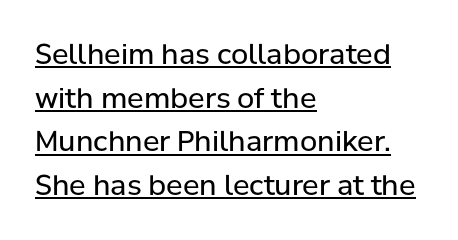
{"serif": "no", "italic": "no", "bold": "no", "weight": "regular", "width": "normal", "stroke_contrast": "low", "x_height": "medium", "monospaced": "no", "underline": "yes", "align": "left", "line_spacing": "normal", "line_spacing_ratio": 1.56, "letter_spacing": "normal", "letter_spacing_em": 0.0, "glyph_px": 28}
